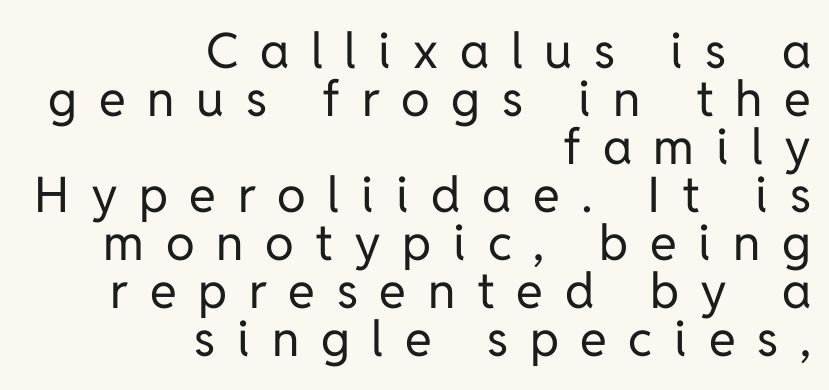
Q: Is the text bold? A: No.
Q: Is the text italic (slanted)? A: No, it is upright.
Q: Is the typeface a serif or a sans-serif typeface? A: Sans-serif.
Q: Is the text underlined? A: No.
Q: How is the paragraph aligned? A: Right-aligned.
Q: Is the spacing between letters normal or unusually wide? A: Unusually wide.
Q: Is the spacing between lines tight, normal or loose? A: Tight.
Q: Width (condensed, normal, or wide)? A: Normal.
Q: Stroke contrast? A: Low.
Q: x-height? A: Medium.
Q: Monospaced? A: No.
